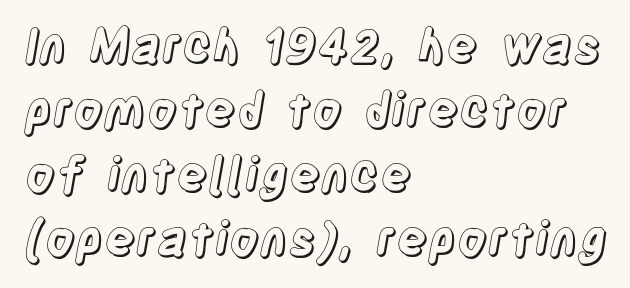
Check under the words: just untouched page. Where is the straight margin? On the left. Honestly, the letter spacing is just normal — you wouldn't notice it. Leading: standard.
